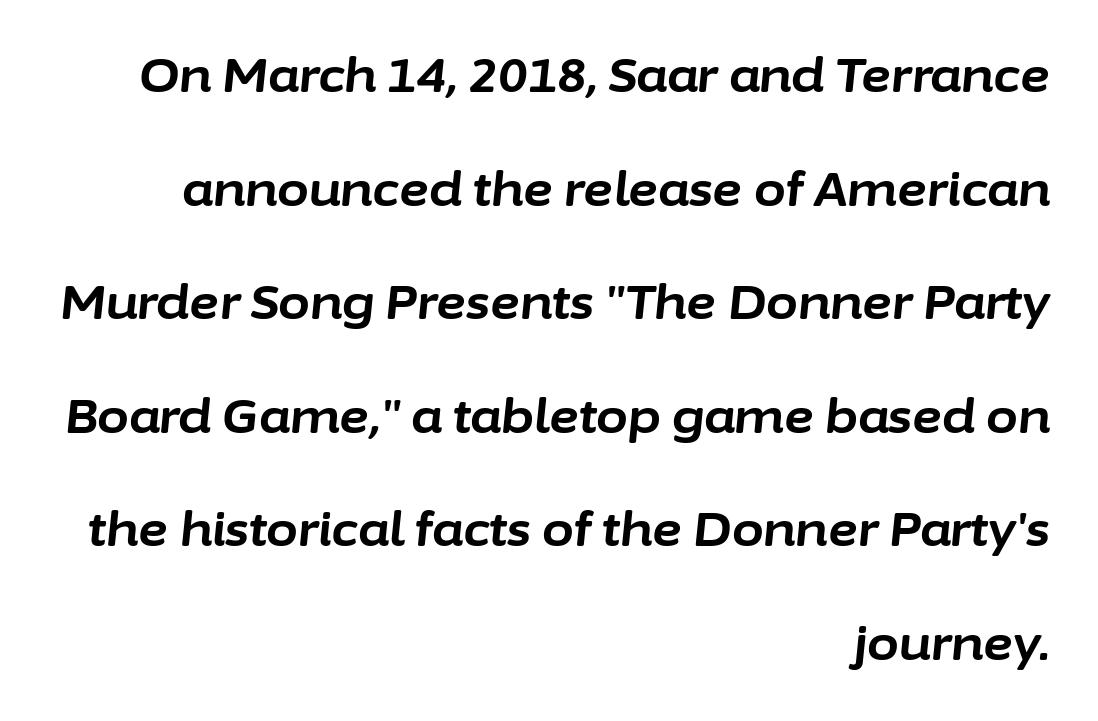
{"italic": "yes", "lean": "right", "slant_degrees": 6, "bold": "yes", "weight": "bold", "width": "normal", "stroke_contrast": "low", "x_height": "medium", "monospaced": "no", "underline": "no", "align": "right", "line_spacing": "loose", "line_spacing_ratio": 2.47, "letter_spacing": "normal", "letter_spacing_em": 0.0, "glyph_px": 46}
